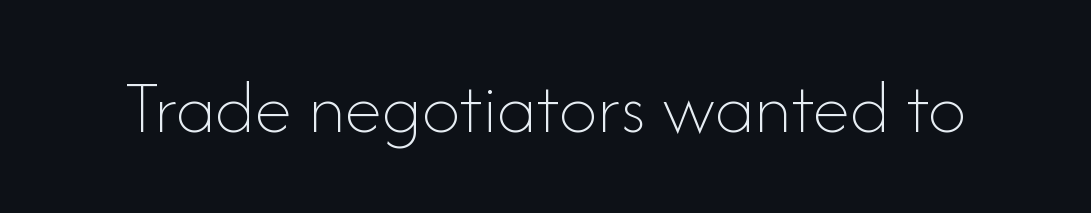
The letterforms sit shoulder to shoulder at normal distance. The weight tops out at a normal text grade. The type sits square on the baseline with zero lean. You could not count columns in this text — the font is proportionally spaced. The foot of each line stays bare and open.
